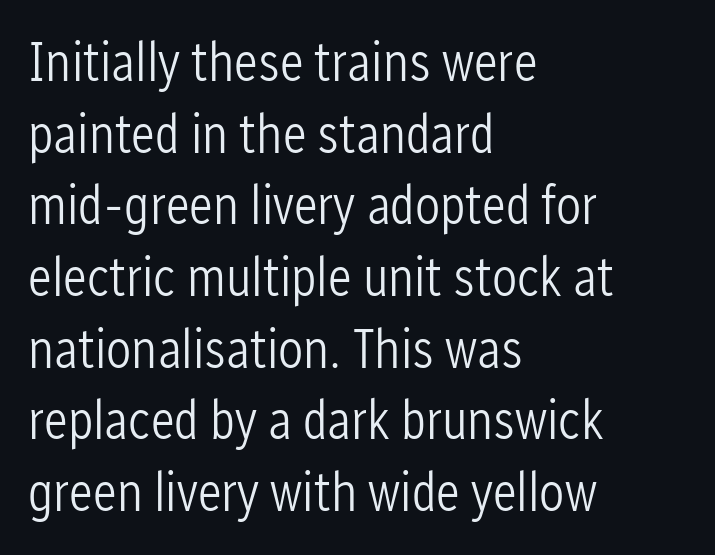
{"serif": "no", "italic": "no", "bold": "no", "weight": "light", "width": "condensed", "stroke_contrast": "low", "x_height": "medium", "monospaced": "no", "underline": "no", "align": "left", "line_spacing": "normal", "line_spacing_ratio": 1.28, "letter_spacing": "normal", "letter_spacing_em": 0.0, "glyph_px": 56}
